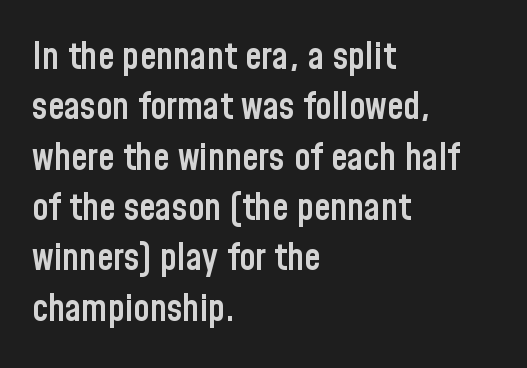
Glyph-to-glyph distance matches everyday printed text. Horizontally, the lines are justified to the leading edge only. How heavy is the stroke? Medium-heavy — a semibold, shy of bold. Posture: straight, roman, zero tilt. This sample uses a sans-serif face.
